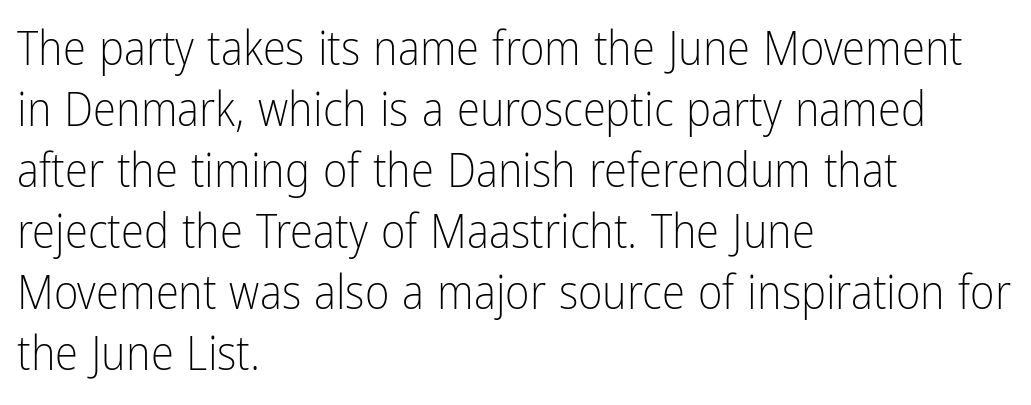
Nobody drew a line under any word here. The setting favours the left margin, as ordinary paragraphs usually do. A roman cut, with each character standing at attention. Here the designer chose a conventional face with non-uniform glyph widths. Is this a heavy cut? Hardly; it is regular or lighter.
